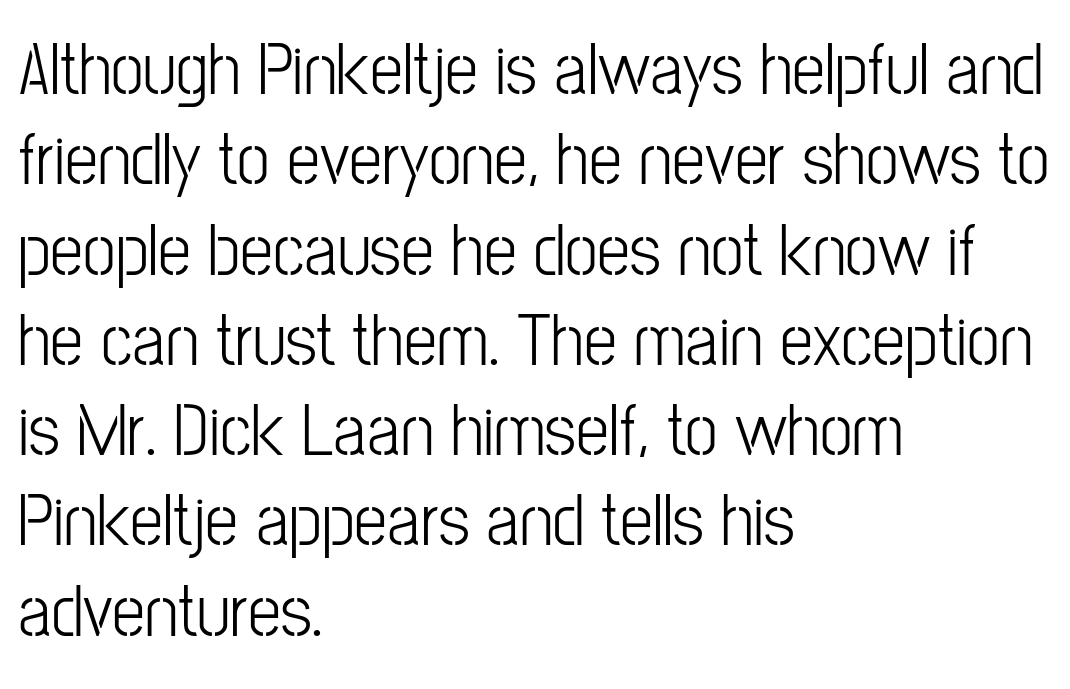
{"serif": "no", "italic": "no", "bold": "no", "weight": "light", "width": "condensed", "stroke_contrast": "low", "x_height": "medium", "monospaced": "no", "underline": "no", "align": "left", "line_spacing_ratio": 1.22, "letter_spacing": "normal", "letter_spacing_em": 0.0, "glyph_px": 74}
